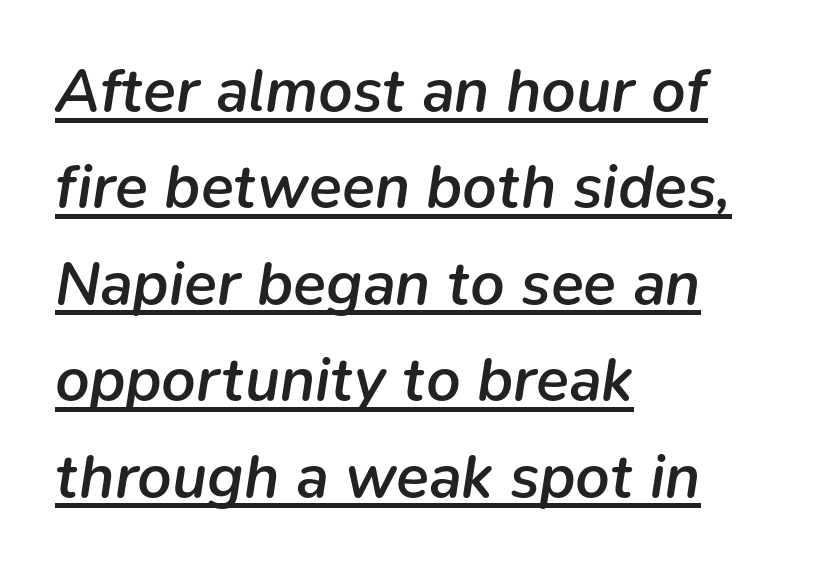
Look at the tracking — it's just the regular setting, nothing added. Where is the straight margin? On the left. These lines were composed using italics. Note the varied advance widths — an 'i' is clearly narrower than an 'm'. Every word sits above its own underline. Is there much room between lines? A standard amount, neither cramped nor airy.
